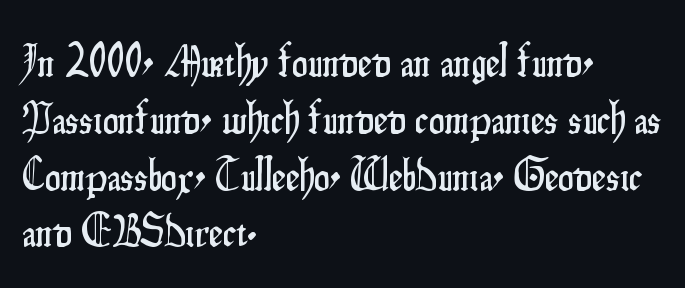
The image shows 44 px condensed sans-serif type, upright; set left-aligned, normal line spacing (1.29x), normal letter spacing, not underlined; low stroke contrast and a small x-height.
